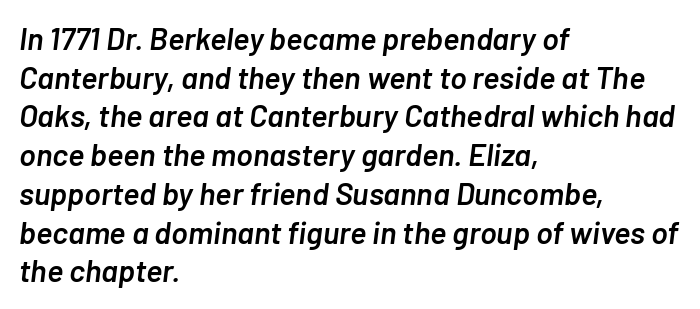
Q: Is the text bold? A: Semi-bold.
Q: Is the text italic (slanted)? A: Yes, it leans right by about 7 degrees.
Q: Is the text underlined? A: No.
Q: How is the paragraph aligned? A: Left-aligned.
Q: Is the spacing between letters normal or unusually wide? A: Normal.
Q: Is the spacing between lines tight, normal or loose? A: Normal.
Q: Width (condensed, normal, or wide)? A: Normal.
Q: Stroke contrast? A: Low.
Q: x-height? A: Medium.
Q: Monospaced? A: No.
